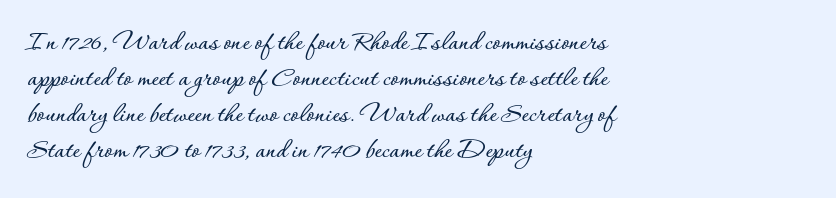
The image shows 28 px text type; set left-aligned, normal line spacing (1.29x), normal letter spacing, not underlined; low stroke contrast and a small x-height.
